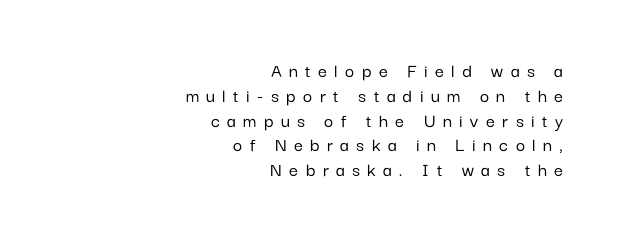
The lines in this sample share a right terminus and differ only in where they begin. Just letters on the line, the space beneath them empty. Italic: no, the glyphs are upright roman. The rendering inserts visible extra space after every character.
